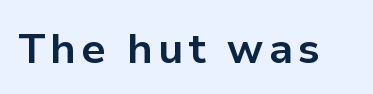
The image shows 42 px bold sans-serif type, upright; set not underlined; low stroke contrast and a medium x-height.
